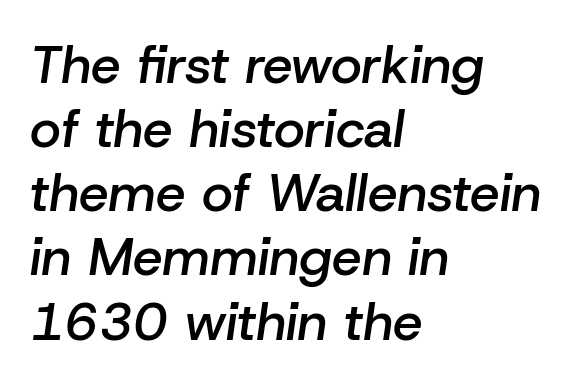
{"italic": "yes", "lean": "right", "slant_degrees": 8, "bold": "semi", "weight": "semibold", "width": "normal", "stroke_contrast": "low", "x_height": "medium", "monospaced": "no", "underline": "no", "align": "left", "line_spacing_ratio": 1.21, "letter_spacing": "normal", "letter_spacing_em": 0.0, "glyph_px": 53}
